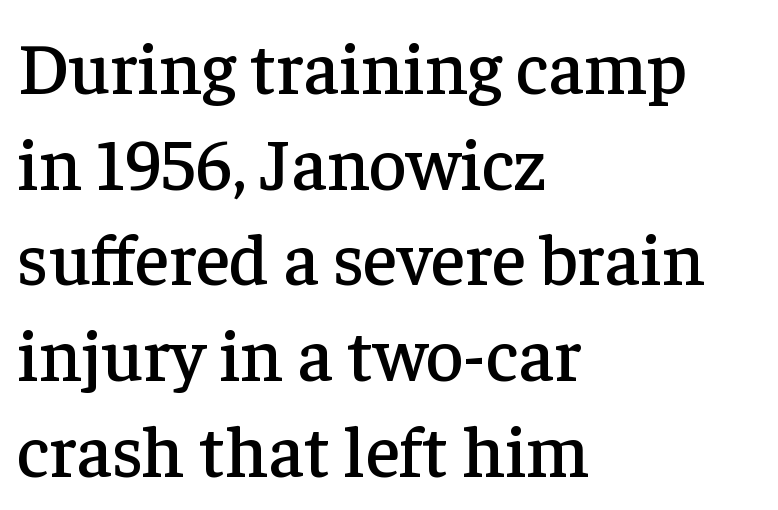
The face used here is seriffed, in the tradition of book romans. The type sits square on the baseline with zero lean. No word sits above an underline. The rag falls on the right side of this text block.
